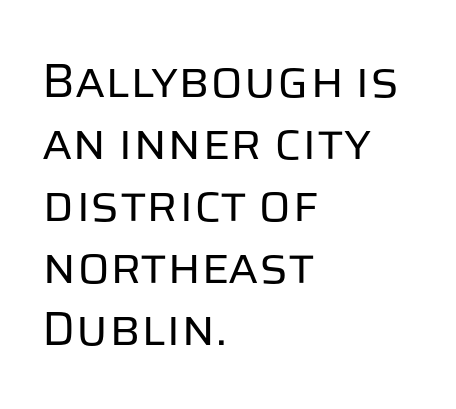
The image shows 48 px regular-weight sans-serif type, upright; set left-aligned, normal line spacing (1.29x), normal letter spacing, not underlined; low stroke contrast and a large x-height.
